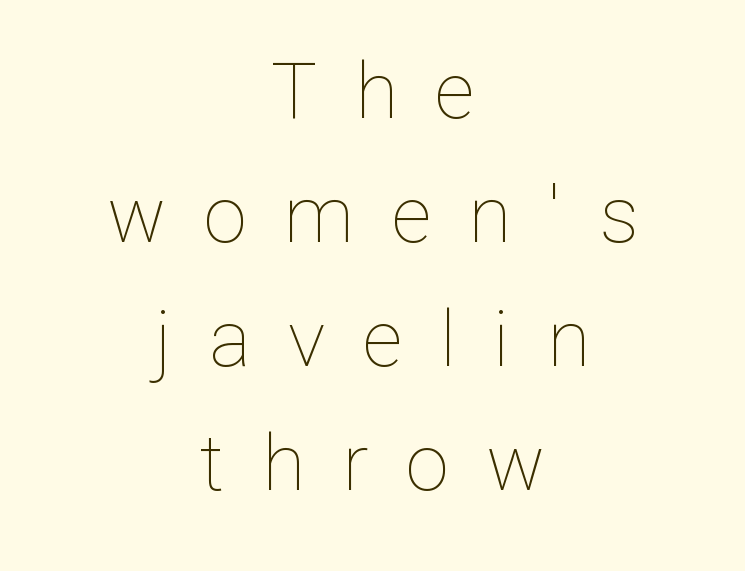
Q: Is the text bold? A: No.
Q: Is the text italic (slanted)? A: No, it is upright.
Q: Is the text underlined? A: No.
Q: How is the paragraph aligned? A: Centered.
Q: Is the spacing between letters normal or unusually wide? A: Unusually wide.
Q: Is the spacing between lines tight, normal or loose? A: Normal.
Q: Width (condensed, normal, or wide)? A: Normal.
Q: Stroke contrast? A: Low.
Q: x-height? A: Medium.
Q: Monospaced? A: No.
